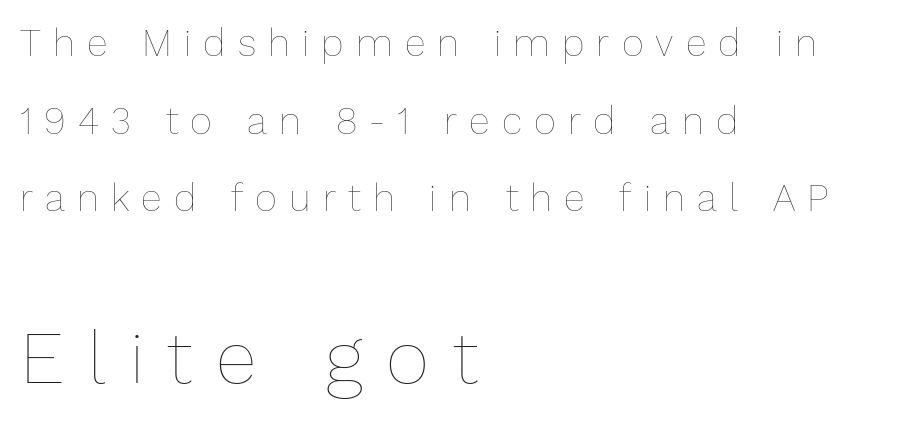
You could not count columns in this text — the font is proportionally spaced. Reading top to bottom, the characters get bigger at the block break. On a weight scale, this lands at 450 or below. The zone under the glyphs is completely vacant. Caption: multi-line text, flush left, ragged right. The block of text is sparse from top to bottom, with ample space between rows.
